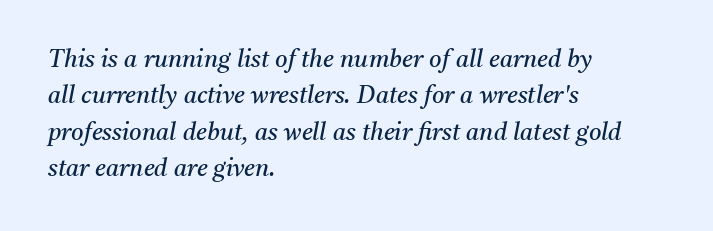
The rendering keeps characters at their native spacing. Quick note: underline off. This sample keeps an unexceptional amount of space between lines. You can tell it's italic because the verticals aren't actually vertical.
